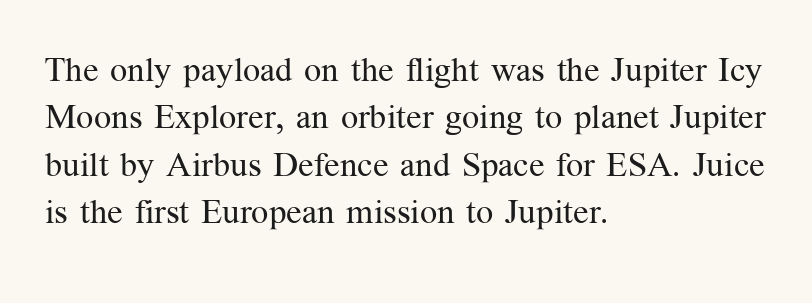
Q: Is the text bold? A: No.
Q: Is the text italic (slanted)? A: No, it is upright.
Q: Is the typeface a serif or a sans-serif typeface? A: Serif.
Q: Is the text underlined? A: No.
Q: How is the paragraph aligned? A: Left-aligned.
Q: Is the spacing between letters normal or unusually wide? A: Normal.
Q: Is the spacing between lines tight, normal or loose? A: Normal.
Q: Width (condensed, normal, or wide)? A: Normal.
Q: Stroke contrast? A: Medium.
Q: x-height? A: Medium.
Q: Monospaced? A: No.
